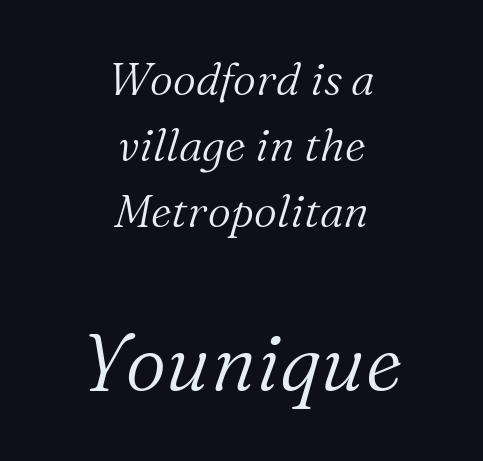
{"serif": "yes", "italic": "yes", "lean": "right", "slant_degrees": 16, "bold": "no", "weight": "light", "width": "normal", "stroke_contrast": "medium", "x_height": "medium", "monospaced": "no", "underline": "no", "align": "center", "line_spacing": "normal", "line_spacing_ratio": 1.47, "letter_spacing": "normal", "letter_spacing_em": 0.0, "larger_block": "second", "size_ratio": 1.76, "glyph_px": 79}
